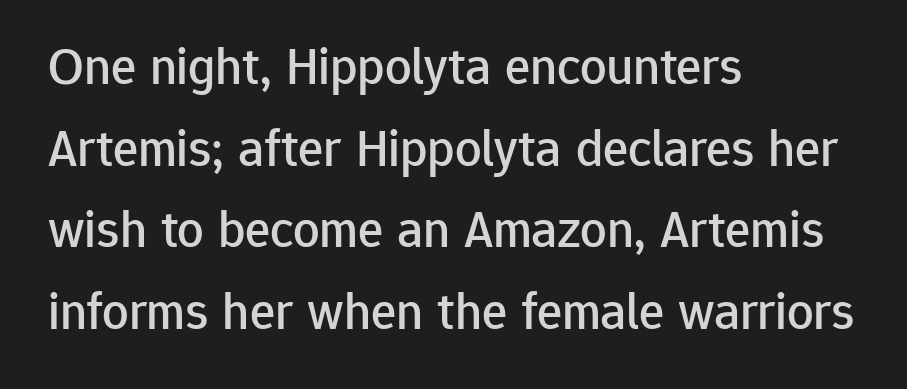
The image shows 53 px sans-serif type, upright; set left-aligned, normal line spacing (1.54x), normal letter spacing, not underlined; low stroke contrast and a medium x-height.
